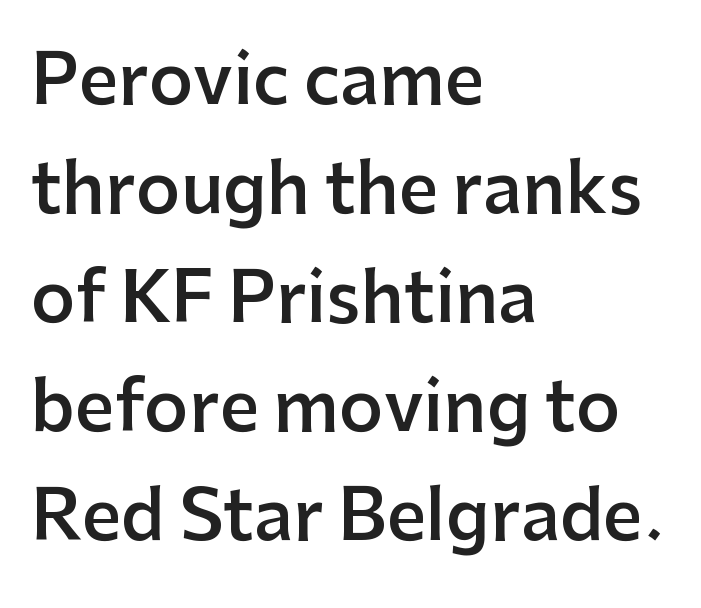
{"serif": "no", "italic": "no", "bold": "semi", "weight": "semibold", "width": "normal", "stroke_contrast": "low", "x_height": "medium", "monospaced": "no", "underline": "no", "align": "left", "line_spacing": "normal", "line_spacing_ratio": 1.58, "letter_spacing": "normal", "letter_spacing_em": 0.0, "glyph_px": 69}
